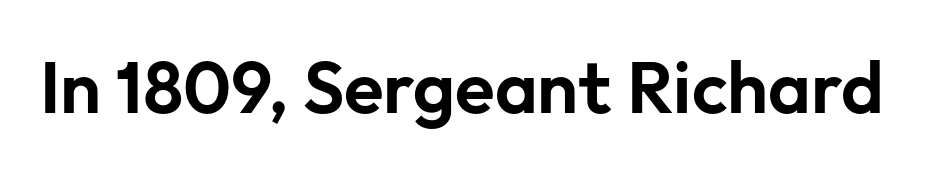
The image shows 73 px sans-serif type, upright; set normal letter spacing, not underlined; low stroke contrast and a medium x-height.
